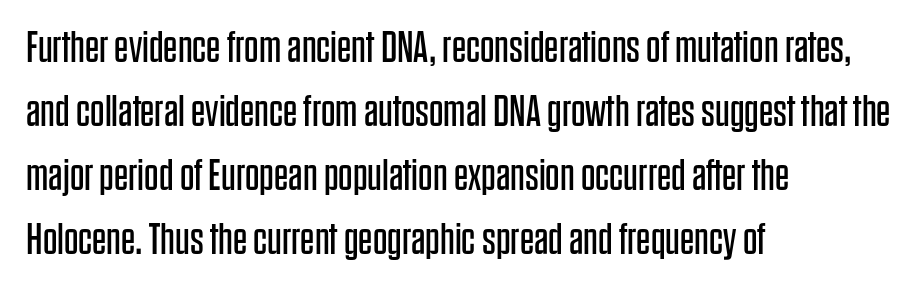
{"serif": "no", "italic": "no", "bold": "no", "weight": "regular", "width": "condensed", "stroke_contrast": "low", "x_height": "large", "monospaced": "no", "underline": "no", "align": "left", "line_spacing": "normal", "line_spacing_ratio": 1.42, "letter_spacing": "normal", "letter_spacing_em": 0.0, "glyph_px": 45}
